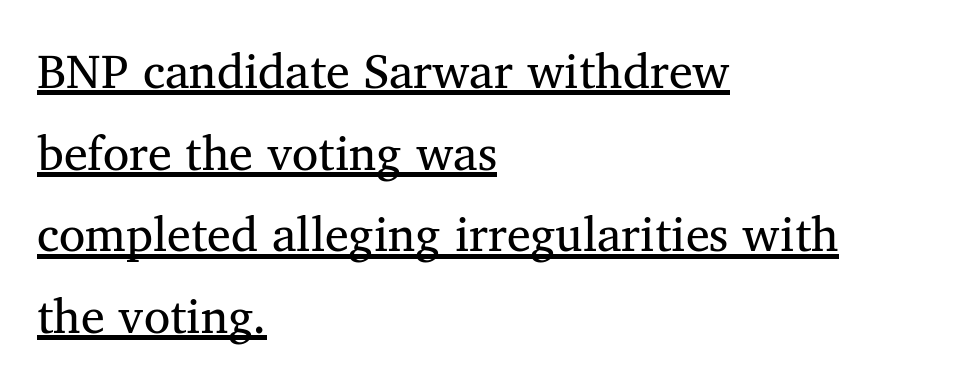
The image shows 48 px regular-weight serif type, upright; set left-aligned, normal line spacing (1.7x), normal letter spacing, underlined; medium stroke contrast and a medium x-height.
